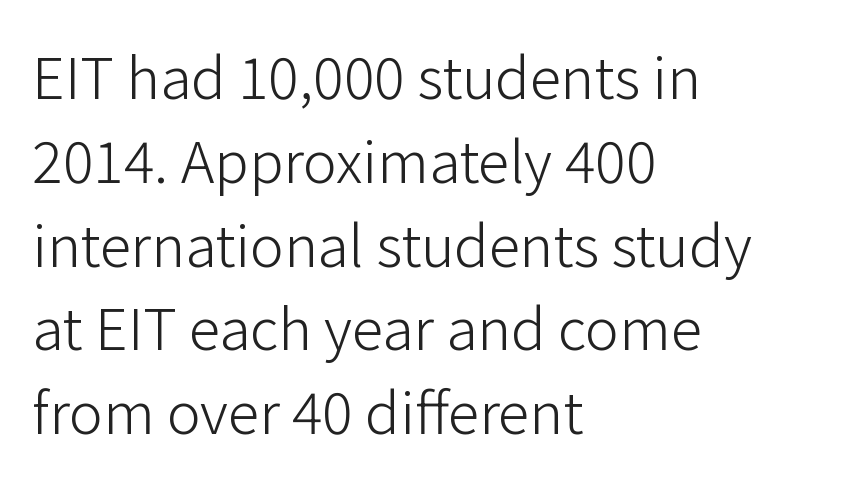
Q: Is the text bold? A: No.
Q: Is the text italic (slanted)? A: No, it is upright.
Q: Is the typeface a serif or a sans-serif typeface? A: Sans-serif.
Q: Is the text underlined? A: No.
Q: How is the paragraph aligned? A: Left-aligned.
Q: Is the spacing between letters normal or unusually wide? A: Normal.
Q: Is the spacing between lines tight, normal or loose? A: Normal.
Q: Width (condensed, normal, or wide)? A: Normal.
Q: Stroke contrast? A: Low.
Q: x-height? A: Medium.
Q: Monospaced? A: No.
